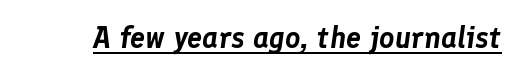
The image shows 30 px text type, italic (leaning right); set normal letter spacing, underlined; low stroke contrast and a medium x-height.
